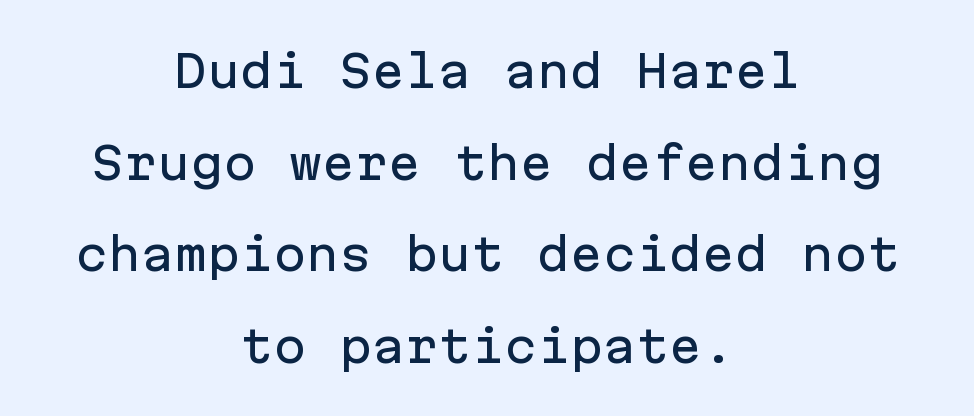
Unlike italic type, these characters show no tilt at all. The rendering uses typewriter-style spacing with identical character cells. Summary of vertical rhythm: relaxed, with wide interline spacing. A typesetter would call this zero additional tracking. Plain, unruled lines of type. Look at the bottom of the vertical strokes: they stop flat, with no serifs.
